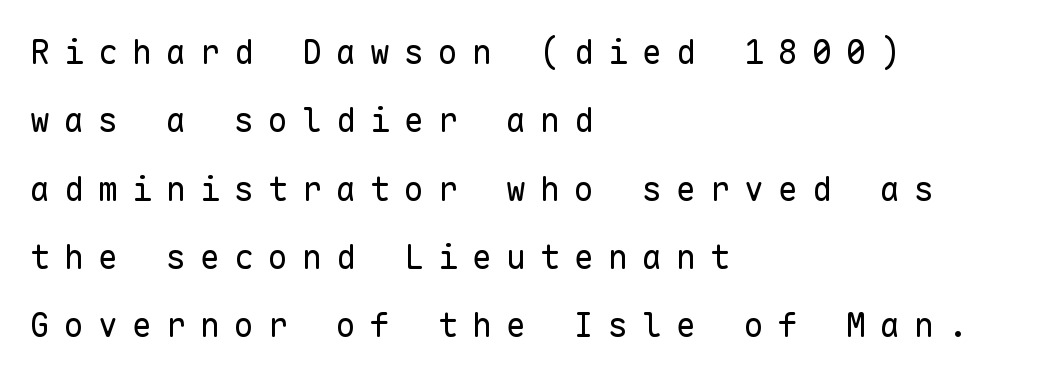
The image shows 33 px regular-weight sans-serif type, upright, monospaced; set left-aligned, loose line spacing (2.07x), unusually wide letter spacing (+0.43 em), not underlined; low stroke contrast and a medium x-height.
